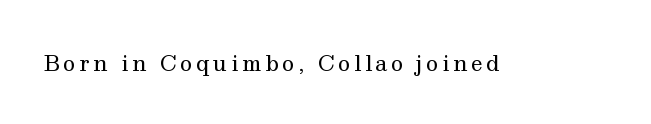
The image shows 21 px text type, upright; set not underlined.
